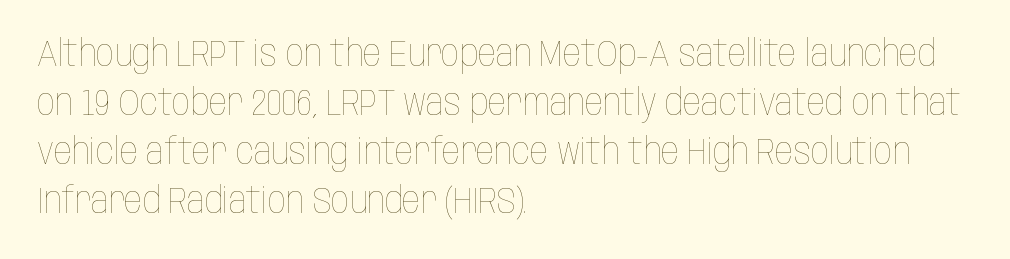
Q: Is the text bold? A: No.
Q: Is the text italic (slanted)? A: No, it is upright.
Q: Is the text underlined? A: No.
Q: How is the paragraph aligned? A: Left-aligned.
Q: Is the spacing between letters normal or unusually wide? A: Normal.
Q: Is the spacing between lines tight, normal or loose? A: Normal.
Q: Width (condensed, normal, or wide)? A: Condensed.
Q: Stroke contrast? A: Low.
Q: x-height? A: Large.
Q: Monospaced? A: No.
